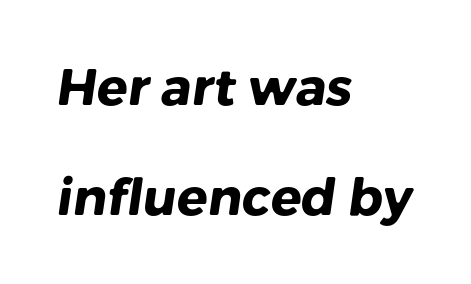
{"serif": "no", "bold": "yes", "weight": "heavy", "width": "normal", "stroke_contrast": "low", "x_height": "medium", "monospaced": "no", "underline": "no", "align": "left", "line_spacing": "loose", "line_spacing_ratio": 2.16, "letter_spacing": "normal", "letter_spacing_em": 0.0, "glyph_px": 51}
